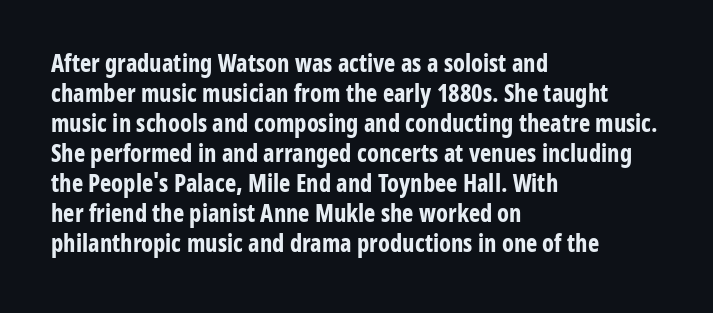
The image shows 24 px bold type, upright; set left-aligned, normal line spacing (1.25x), normal letter spacing, not underlined.
